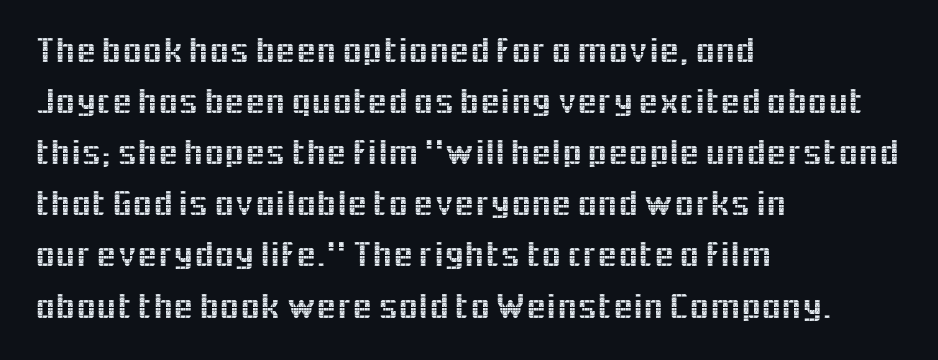
Line starts are locked; line ends wander. You could not count columns in this text — the font is proportionally spaced. Check the space under the baseline: it is left empty. Each new line begins a customary step beneath the previous one. Nothing sits at the stroke ends, so this counts as sans-serif. Posture: straight, roman, zero tilt.
